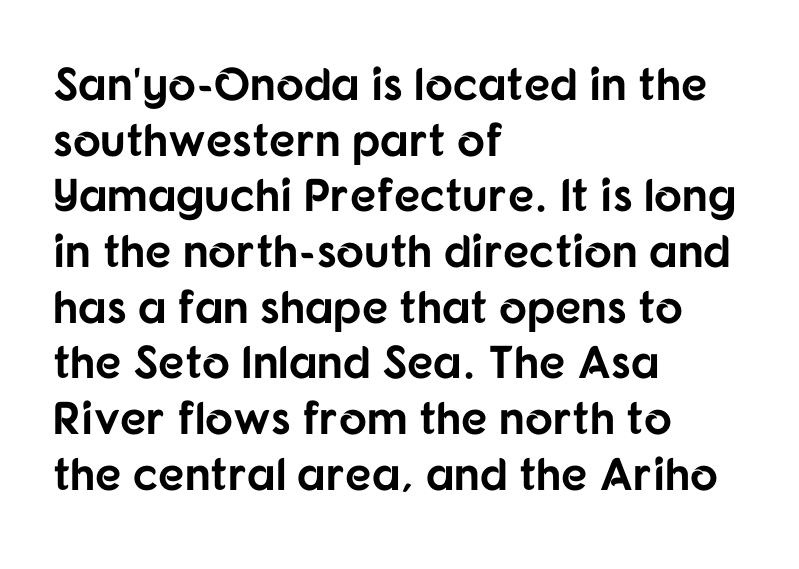
Q: Is the text bold? A: Yes.
Q: Is the text italic (slanted)? A: No, it is upright.
Q: Is the typeface a serif or a sans-serif typeface? A: Sans-serif.
Q: Is the text underlined? A: No.
Q: How is the paragraph aligned? A: Left-aligned.
Q: Is the spacing between letters normal or unusually wide? A: Normal.
Q: Width (condensed, normal, or wide)? A: Normal.
Q: Stroke contrast? A: Low.
Q: x-height? A: Medium.
Q: Monospaced? A: No.
